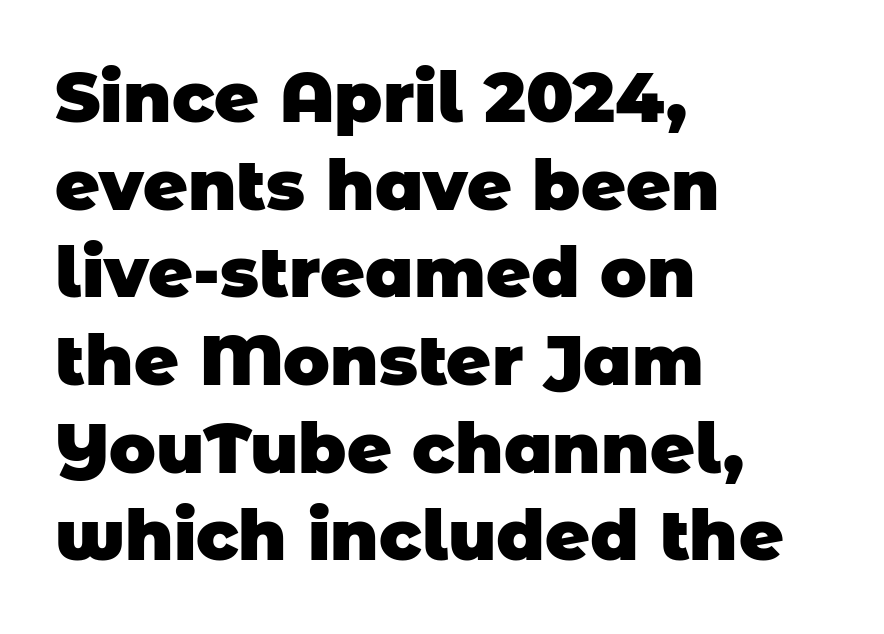
Honestly, the row spacing looks completely unremarkable. The tracking reads as untouched default to a designer's eye. In CSS terms this would be text-align: left. Bold? Absolutely — the strokes are thick and heavy. Has an underline been added? It has not.
